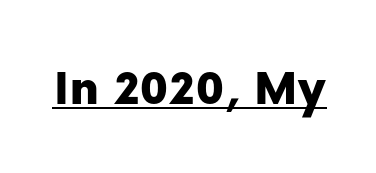
Q: Is the text italic (slanted)? A: No, it is upright.
Q: Is the typeface a serif or a sans-serif typeface? A: Sans-serif.
Q: Is the text underlined? A: Yes.
Q: Is the spacing between letters normal or unusually wide? A: Normal.
Q: Width (condensed, normal, or wide)? A: Normal.
Q: Stroke contrast? A: Low.
Q: x-height? A: Medium.
Q: Monospaced? A: No.
